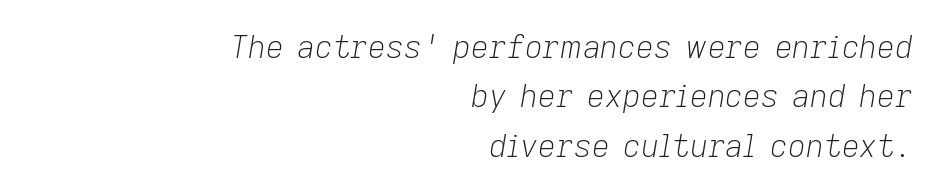
The image shows 31 px light type, italic (leaning right); set right-aligned, normal line spacing (1.59x), normal letter spacing, not underlined; low stroke contrast and a medium x-height.
